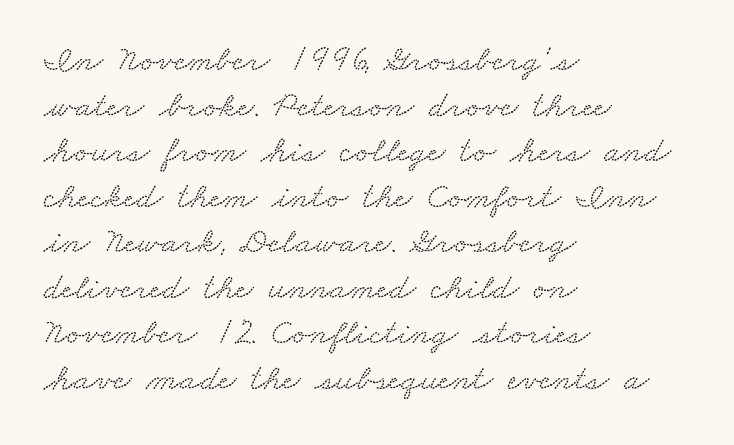
The rendering anchors every line to the left-hand side. The rendering uses natural spacing where letterforms have individual widths. This sample uses a serif face. Each row of text sits above clean, open space. Standard letterfit; no display-style spreading of the glyphs.
